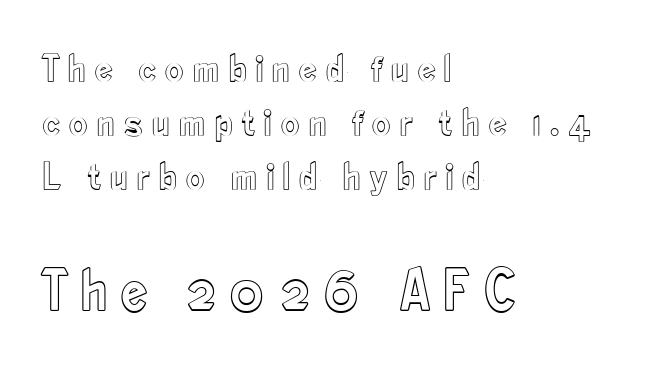
The font's upright variant was chosen for this text. Someone cranked the tracking dial way up on this one. A classic flush-left, rag-right setting is used for this passage. Which of the two is more prominent by size? The second, at the bottom. This block has exactly the height ordinary leading produces. Note the varied advance widths — an 'i' is clearly narrower than an 'm'.
